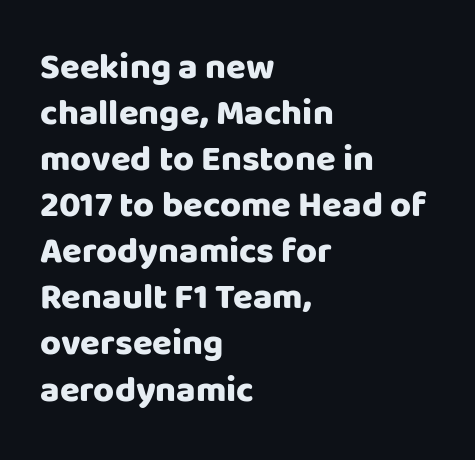
Q: Is the text bold? A: Yes.
Q: Is the text italic (slanted)? A: No, it is upright.
Q: Is the typeface a serif or a sans-serif typeface? A: Sans-serif.
Q: Is the text underlined? A: No.
Q: How is the paragraph aligned? A: Left-aligned.
Q: Is the spacing between letters normal or unusually wide? A: Normal.
Q: Is the spacing between lines tight, normal or loose? A: Normal.
Q: Width (condensed, normal, or wide)? A: Normal.
Q: Stroke contrast? A: Low.
Q: x-height? A: Large.
Q: Monospaced? A: No.
